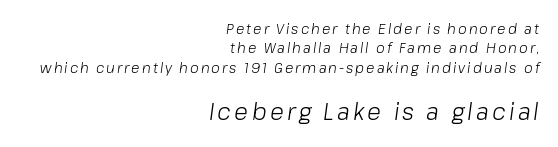
Descenders are the only things crossing below the line. Compare the two chunks: the lower has the greater cap height. Italic: yes, the glyphs are oblique. Vertical spacing — default. Is the type heavy? It reads as light-to-regular instead. The compositor pushed each line to the right boundary.
